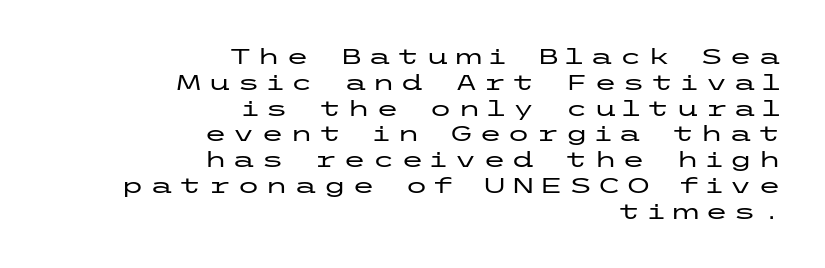
Q: Is the text italic (slanted)? A: No, it is upright.
Q: Is the text underlined? A: No.
Q: How is the paragraph aligned? A: Right-aligned.
Q: Is the spacing between letters normal or unusually wide? A: Unusually wide.
